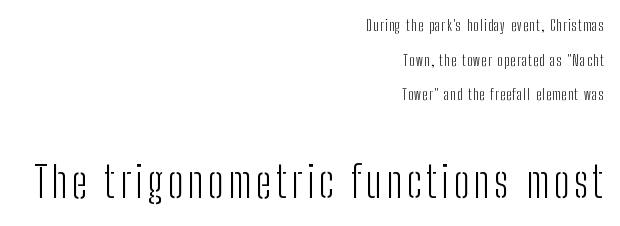
These lines stand farther apart than default settings would place them. Which margin do the lines hug? The right one — the left edge is uneven. The passage shown is typed in a proportional face where columns would drift. The font sits on the lighter half of the weight spectrum, regular included. Does the bottom block carry the larger type? Yes, it does.
